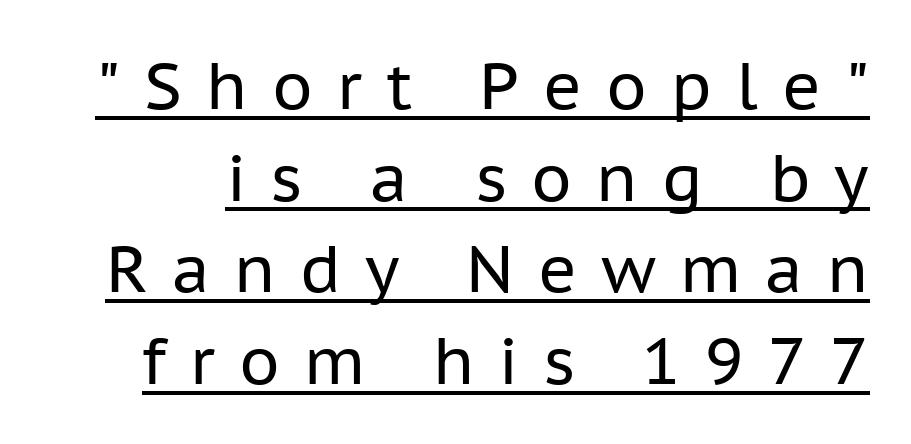
The image shows 65 px regular-weight sans-serif type, upright; set normal line spacing (1.41x), unusually wide letter spacing (+0.37 em), underlined; low stroke contrast and a medium x-height.
